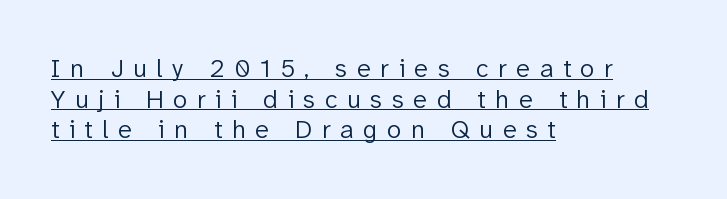
The image shows 26 px text type, upright; set left-aligned, line spacing 1.18x, unusually wide letter spacing (+0.37 em), underlined.
